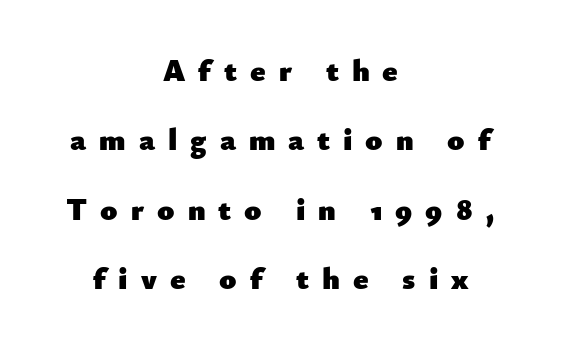
The image shows 31 px heavy sans-serif type, upright; set centered, loose line spacing (2.24x), unusually wide letter spacing (+0.42 em), not underlined; low stroke contrast and a small x-height.
